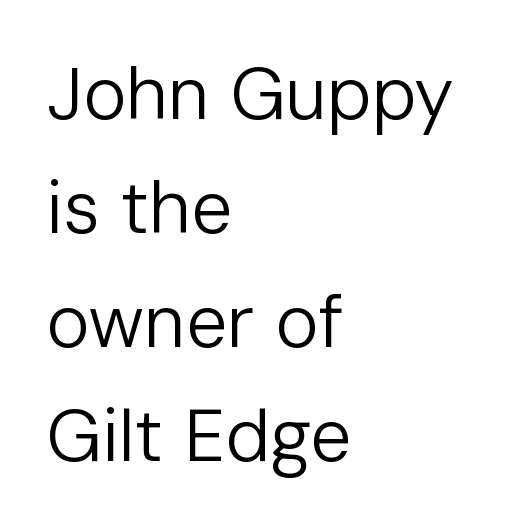
{"serif": "no", "italic": "no", "bold": "no", "weight": "regular", "width": "normal", "stroke_contrast": "low", "x_height": "medium", "monospaced": "no", "underline": "no", "align": "left", "line_spacing": "normal", "line_spacing_ratio": 1.56, "letter_spacing": "normal", "letter_spacing_em": 0.0, "glyph_px": 73}
